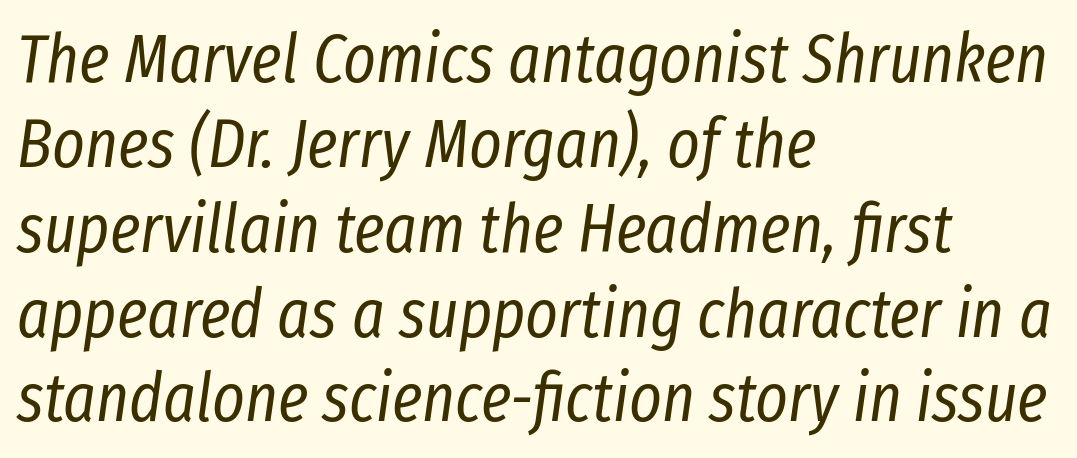
Q: Is the text bold? A: No.
Q: Is the text italic (slanted)? A: Yes, it leans right by about 8 degrees.
Q: Is the text underlined? A: No.
Q: How is the paragraph aligned? A: Left-aligned.
Q: Is the spacing between letters normal or unusually wide? A: Normal.
Q: Width (condensed, normal, or wide)? A: Condensed.
Q: Stroke contrast? A: Low.
Q: x-height? A: Medium.
Q: Monospaced? A: No.
